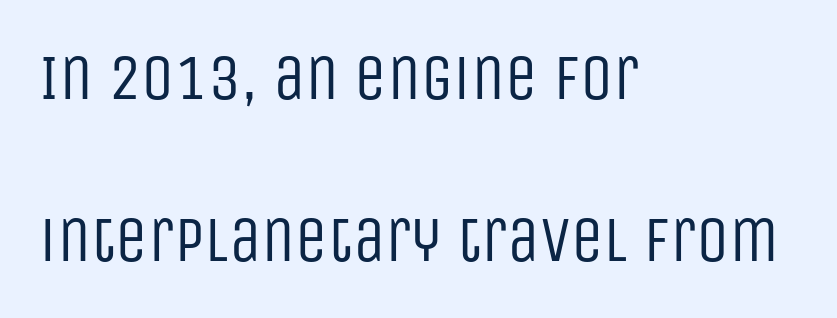
The image shows 65 px regular-weight, condensed sans-serif type, upright; set left-aligned, loose line spacing (2.49x), normal letter spacing, not underlined; low stroke contrast and a large x-height.
